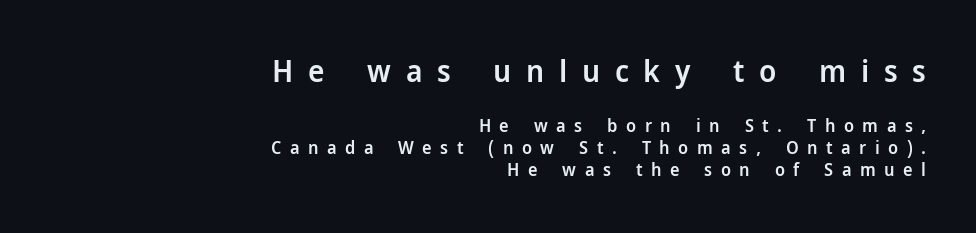
The tracking reads as deliberately expanded to a designer's eye. Honestly, there is no underline to notice here at all. Does the copy run flush right? Yes — the right margin is perfectly even. These words are printed semibold, heavier than regular yet not bold. Here the designer chose a conventional face with non-uniform glyph widths.
